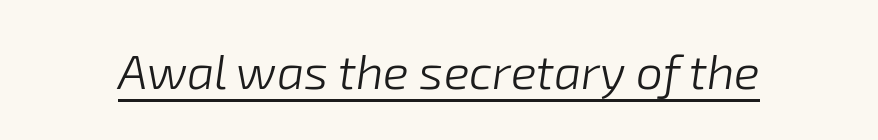
{"italic": "yes", "lean": "right", "slant_degrees": 8, "bold": "no", "weight": "light", "width": "normal", "stroke_contrast": "low", "x_height": "medium", "monospaced": "no", "underline": "yes", "letter_spacing": "normal", "letter_spacing_em": 0.0, "glyph_px": 48}
